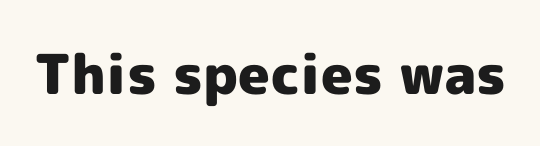
{"serif": "no", "italic": "no", "bold": "yes", "weight": "heavy", "width": "normal", "x_height": "medium", "monospaced": "no", "underline": "no", "letter_spacing": "normal", "letter_spacing_em": 0.0, "glyph_px": 55}
